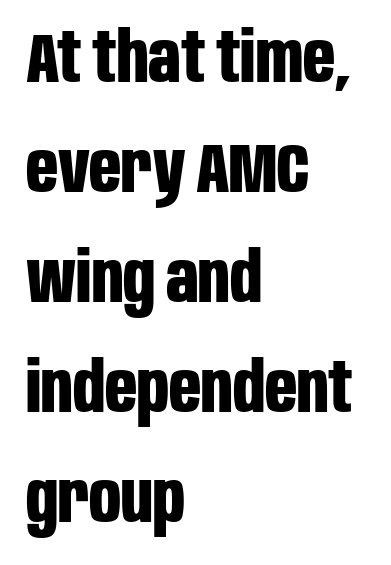
The image shows 70 px bold, condensed sans-serif type, upright; set left-aligned, normal line spacing (1.57x), normal letter spacing, not underlined; low stroke contrast and a large x-height.
